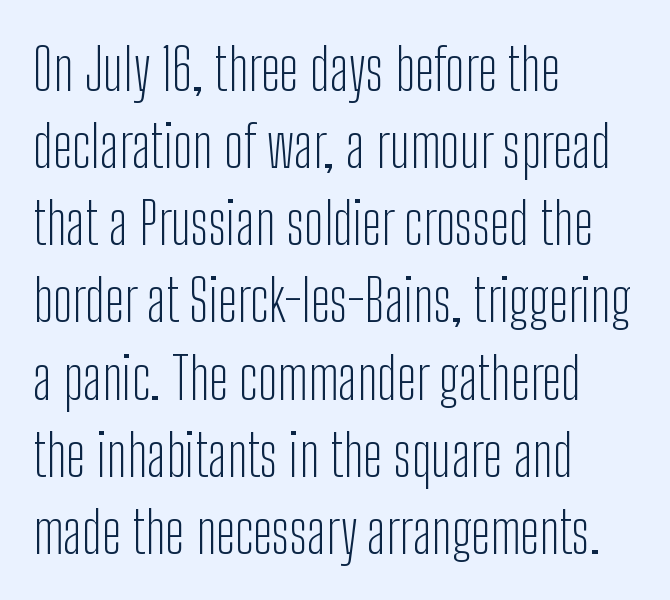
Vertical spacing — default. Weight class: somewhere from thin through regular. Inter-character spacing is left at the font's built-in metrics. This sample uses a sans-serif face. Unlike italic type, these characters show no tilt at all. The letters advance in unequal steps, a hallmark of proportional type.
